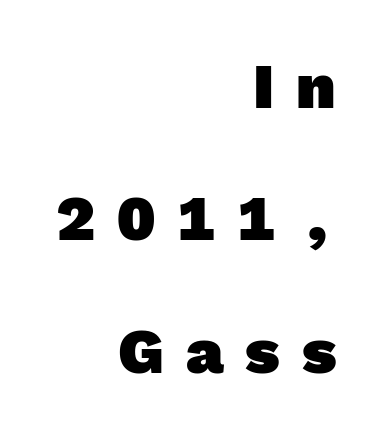
Q: Is the text bold? A: Yes.
Q: Is the typeface a serif or a sans-serif typeface? A: Sans-serif.
Q: Is the text underlined? A: No.
Q: How is the paragraph aligned? A: Right-aligned.
Q: Is the spacing between letters normal or unusually wide? A: Unusually wide.
Q: Is the spacing between lines tight, normal or loose? A: Loose.
Q: Width (condensed, normal, or wide)? A: Normal.
Q: x-height? A: Medium.
Q: Monospaced? A: No.
